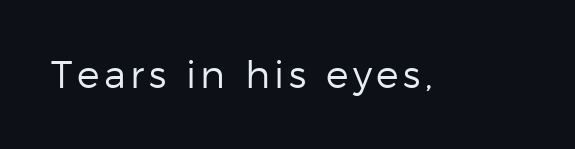
Anything drawn beneath the words? Only blank space. Stroke thickness stays within the range of a standard reading face or lighter. Does the type have serifs? No, each stem ends abruptly. Each letter keeps its own natural width here, so spacing adapts to shape. The letters stand upright; this is a roman face.
